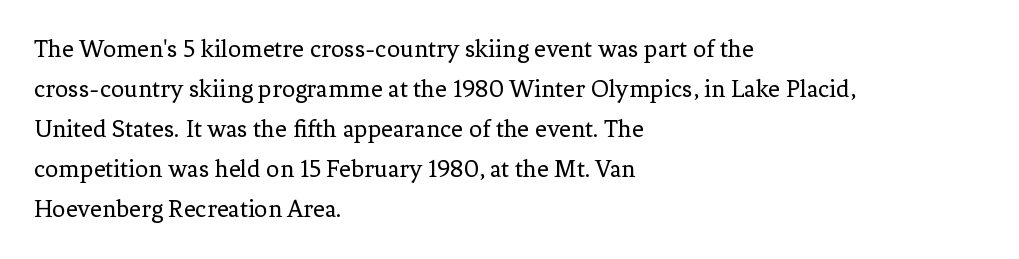
{"italic": "no", "bold": "no", "underline": "no", "align": "left", "line_spacing": "normal", "line_spacing_ratio": 1.54, "letter_spacing": "normal", "letter_spacing_em": 0.0, "glyph_px": 26}
